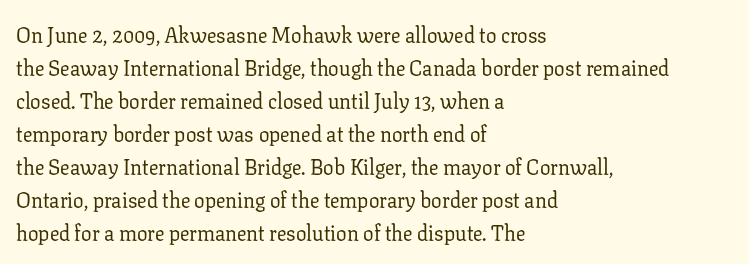
The image shows 21 px text type, upright; set left-aligned, normal line spacing (1.57x), normal letter spacing, not underlined.
